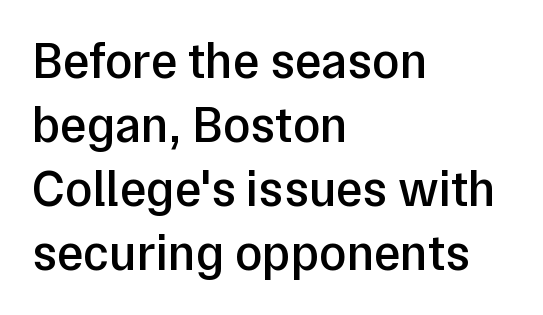
The image shows 50 px semibold sans-serif type, upright; set left-aligned, normal line spacing (1.28x), normal letter spacing, not underlined; low stroke contrast and a medium x-height.
